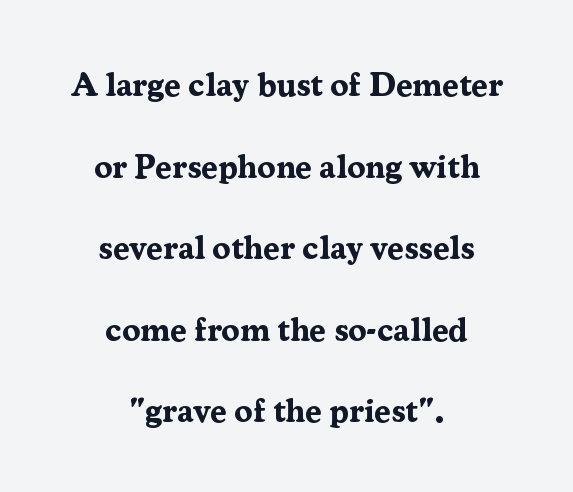
Words float on clear page, feet unadorned. The leading is generous, giving the passage an open texture. Each line is balanced around a shared central axis. It's the straight-up-and-down kind of type. This is heavy type, rendered in bold. Each letter keeps its own natural width here, so spacing adapts to shape.
